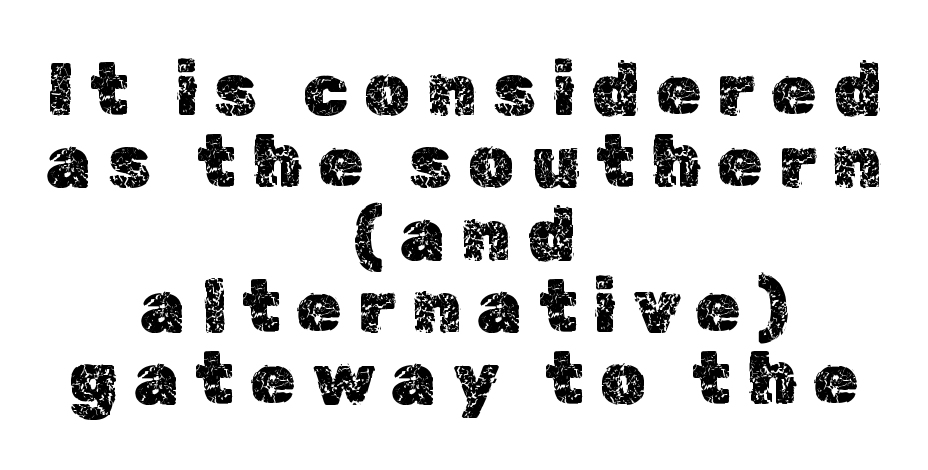
The image shows 73 px text type, upright; set centered, tight line spacing (0.99x), unusually wide letter spacing (+0.22 em), not underlined; a medium x-height.
